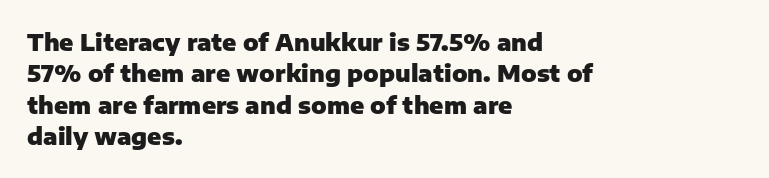
The image shows 23 px bold type, upright; set left-aligned, normal line spacing (1.36x), normal letter spacing, not underlined.
